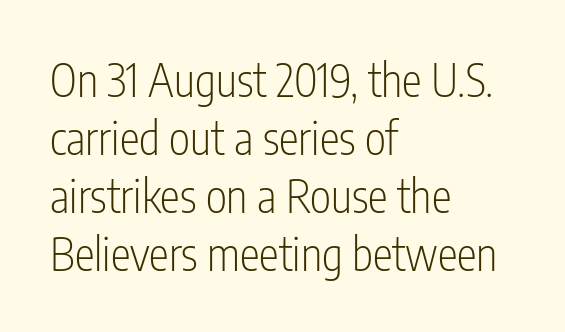
Descenders are the only things crossing below the line. Teacher's note: observe the even left margin — that is flush-left alignment. Do the characters align in a grid? No, the font is proportional. Students, note that the glyphs here touch the page at normal intervals. In terms of leading, this rendering sits right in the middle.
